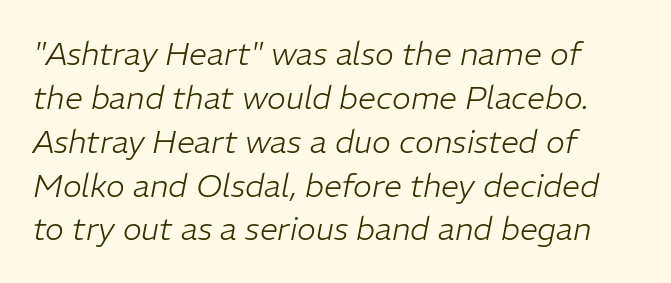
This rendering leaves character spacing at its baseline value. There's an unmistakable incline to the writing here. The foot of each line stays bare and open. The vertical gap from one line to the next is medium.
